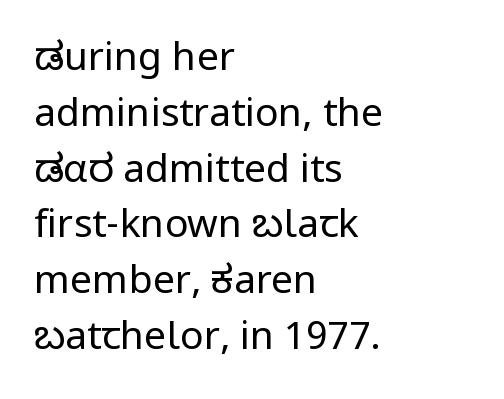
Q: Is the text bold? A: No.
Q: Is the text italic (slanted)? A: No, it is upright.
Q: Is the typeface a serif or a sans-serif typeface? A: Sans-serif.
Q: Is the text underlined? A: No.
Q: How is the paragraph aligned? A: Left-aligned.
Q: Is the spacing between letters normal or unusually wide? A: Normal.
Q: Is the spacing between lines tight, normal or loose? A: Normal.
Q: Width (condensed, normal, or wide)? A: Normal.
Q: Stroke contrast? A: Low.
Q: x-height? A: Medium.
Q: Monospaced? A: No.
